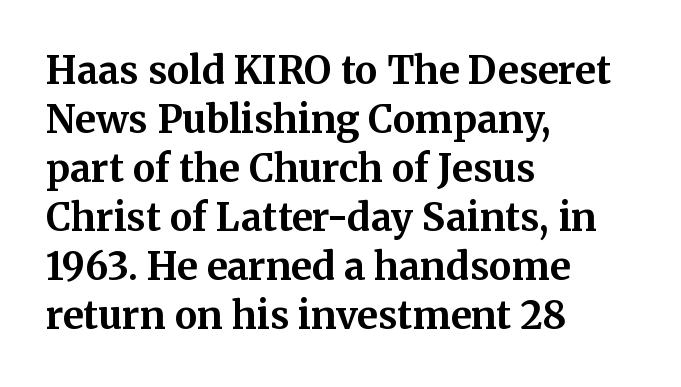
The image shows 38 px bold serif type, upright; set left-aligned, normal line spacing (1.29x), normal letter spacing, not underlined; medium stroke contrast and a medium x-height.
